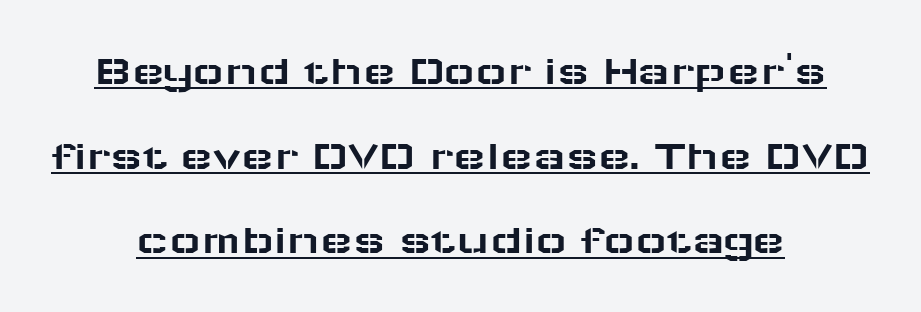
{"serif": "no", "italic": "no", "width": "wide", "stroke_contrast": "low", "x_height": "medium", "monospaced": "no", "underline": "yes", "align": "center", "line_spacing": "loose", "line_spacing_ratio": 1.97, "letter_spacing": "normal", "letter_spacing_em": 0.0, "glyph_px": 43}
